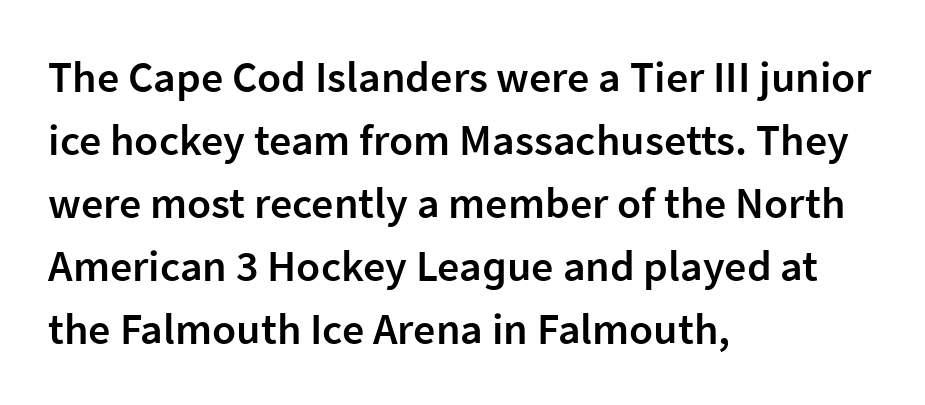
The face used here is rendered with its standard letterfit. In CSS terms this would be text-align: left. Look at the bottom of the vertical strokes: they stop flat, with no serifs. Compared with typical paragraphs, the rows here are spaced about the same.
